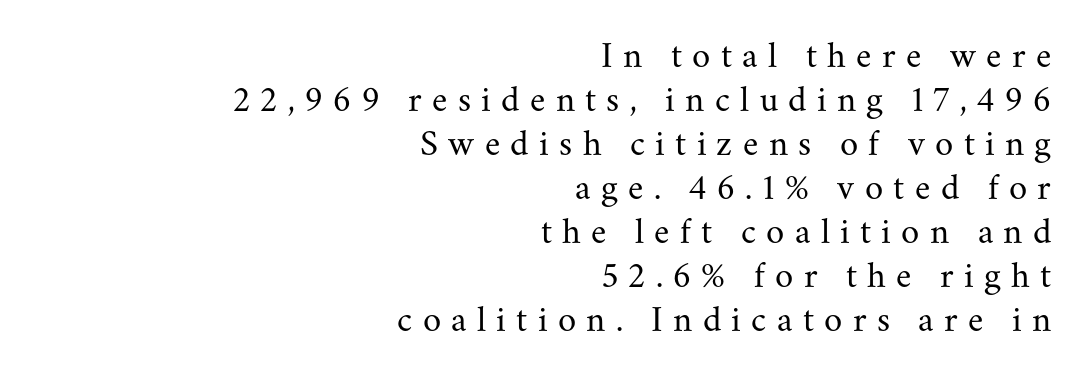
Vertical stems look standard width or narrower in stroke. Ordinary non-slanted type is in use. Spacing between characters has been opened up far beyond the box default. Is the block centered? No — it sits flush against the right margin. The glyphs in this specimen are seriffed.
